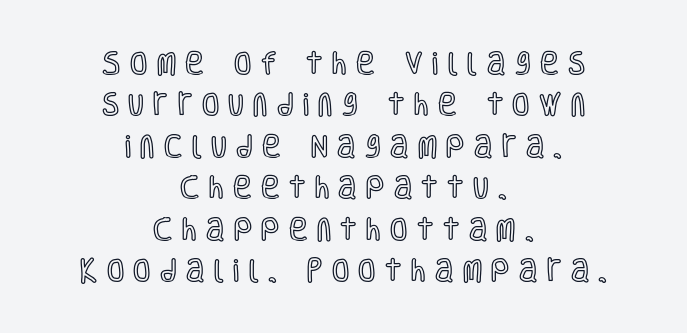
Q: Is the text italic (slanted)? A: No, it is upright.
Q: Is the text underlined? A: No.
Q: How is the paragraph aligned? A: Centered.
Q: Is the spacing between letters normal or unusually wide? A: Unusually wide.
Q: Is the spacing between lines tight, normal or loose? A: Normal.
